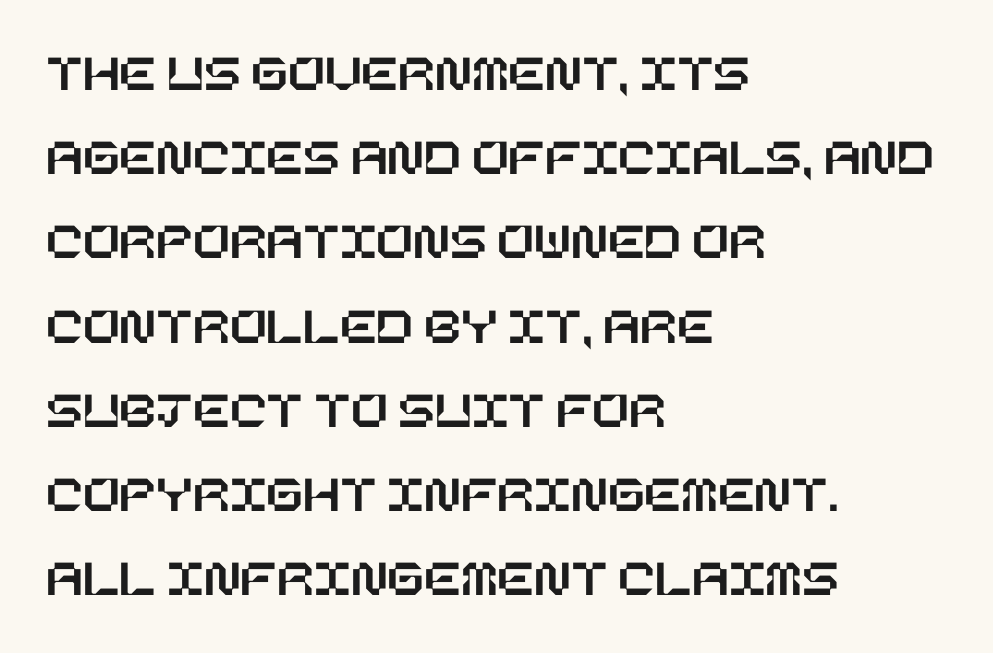
Q: Is the text italic (slanted)? A: No, it is upright.
Q: Is the text underlined? A: No.
Q: How is the paragraph aligned? A: Left-aligned.
Q: Is the spacing between letters normal or unusually wide? A: Normal.
Q: Is the spacing between lines tight, normal or loose? A: Normal.
Q: Width (condensed, normal, or wide)? A: Normal.
Q: Stroke contrast? A: Low.
Q: x-height? A: Large.
